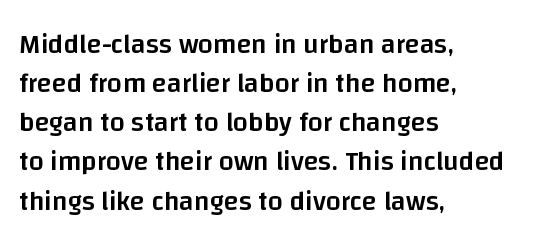
{"italic": "no", "bold": "semi", "underline": "no", "align": "left", "line_spacing": "normal", "line_spacing_ratio": 1.45, "letter_spacing": "normal", "letter_spacing_em": 0.0, "glyph_px": 27}
